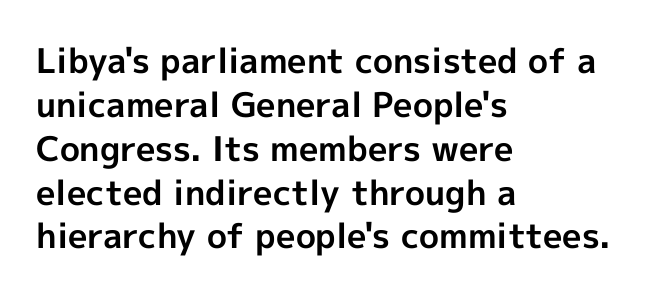
{"serif": "no", "italic": "no", "bold": "yes", "weight": "bold", "width": "normal", "x_height": "medium", "monospaced": "no", "underline": "no", "align": "left", "line_spacing": "normal", "line_spacing_ratio": 1.29, "letter_spacing": "normal", "letter_spacing_em": 0.0, "glyph_px": 34}
